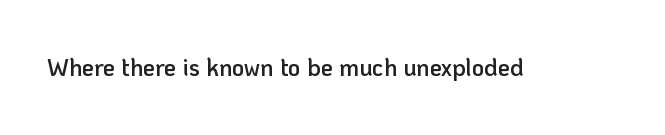
{"italic": "no", "bold": "semi", "underline": "no", "letter_spacing": "normal", "letter_spacing_em": 0.0, "glyph_px": 24}
